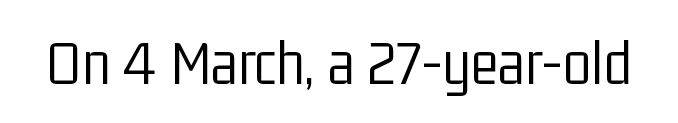
Q: Is the text bold? A: No.
Q: Is the text italic (slanted)? A: No, it is upright.
Q: Is the typeface a serif or a sans-serif typeface? A: Sans-serif.
Q: Is the text underlined? A: No.
Q: Is the spacing between letters normal or unusually wide? A: Normal.
Q: Width (condensed, normal, or wide)? A: Condensed.
Q: Stroke contrast? A: Low.
Q: x-height? A: Medium.
Q: Monospaced? A: No.
